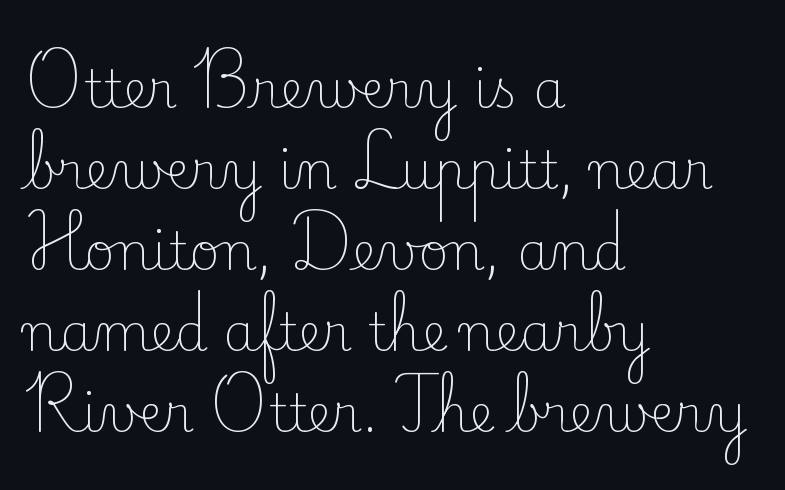
This rendering employs a face with finishing strokes, i.e., a serif. Typeset ragged right — the left edge is the straight one. Do the characters align in a grid? No, the font is proportional. Regarding leading, the lines here are spaced in the standard way. Default kerning and tracking; the words read as compact shapes. Weight: not bold — regular or lighter.
